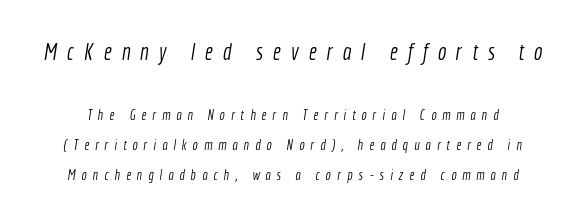
Q: Is the text bold? A: No.
Q: Is the text underlined? A: No.
Q: Is the spacing between letters normal or unusually wide? A: Unusually wide.
Q: Is the spacing between lines tight, normal or loose? A: Loose.
Q: Which block of text is set in a larger size, the first (top) or the second (bottom)? A: The first (top) one.
